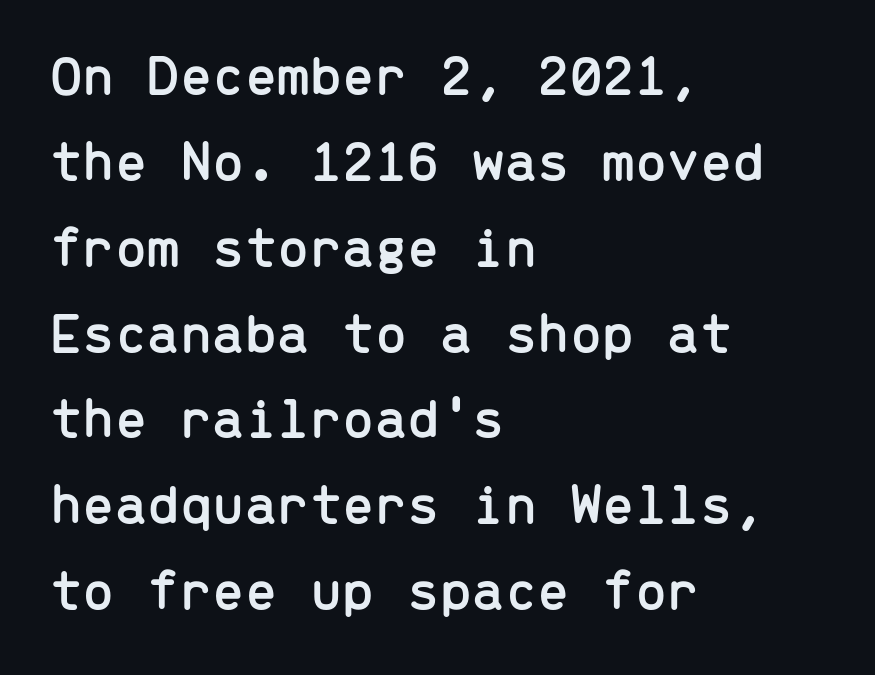
Q: Is the text italic (slanted)? A: No, it is upright.
Q: Is the typeface a serif or a sans-serif typeface? A: Sans-serif.
Q: Is the text underlined? A: No.
Q: How is the paragraph aligned? A: Left-aligned.
Q: Is the spacing between letters normal or unusually wide? A: Normal.
Q: Is the spacing between lines tight, normal or loose? A: Normal.
Q: Width (condensed, normal, or wide)? A: Normal.
Q: Stroke contrast? A: Low.
Q: x-height? A: Medium.
Q: Monospaced? A: Yes.
